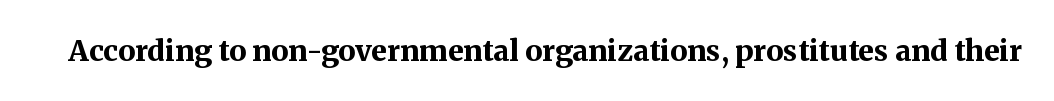
Q: Is the text bold? A: Yes.
Q: Is the text italic (slanted)? A: No, it is upright.
Q: Is the typeface a serif or a sans-serif typeface? A: Serif.
Q: Is the text underlined? A: No.
Q: Is the spacing between letters normal or unusually wide? A: Normal.
Q: Width (condensed, normal, or wide)? A: Normal.
Q: Stroke contrast? A: Medium.
Q: x-height? A: Medium.
Q: Monospaced? A: No.
